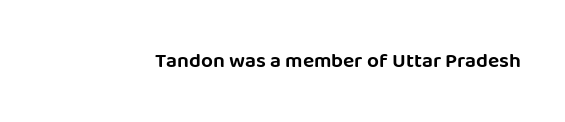
Every character sits straight up, as roman type does. The string is rendered with underlining switched off. Students, note that the glyphs here touch the page at normal intervals.
